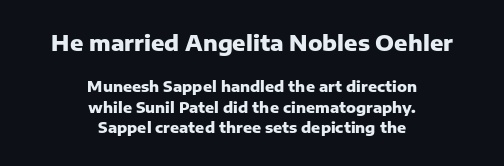
The face used here is rendered with its standard letterfit. Do the letters lean? They stand straight. Does the copy run flush right? No — it is centered line by line. The space directly below the letters is spotless. On the weight axis this lands at bold, roughly 700. The designer gave the opening block more size than the closing block.
